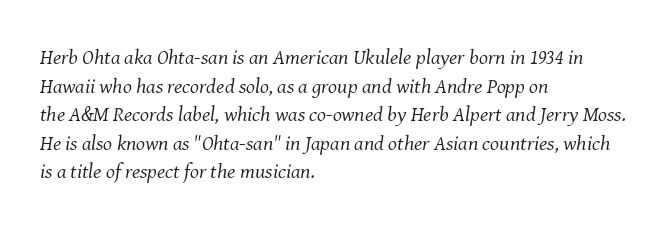
{"italic": "yes", "lean": "right", "slant_degrees": 8, "bold": "no", "underline": "no", "align": "left", "line_spacing": "normal", "line_spacing_ratio": 1.36, "letter_spacing": "normal", "letter_spacing_em": 0.0, "glyph_px": 21}
